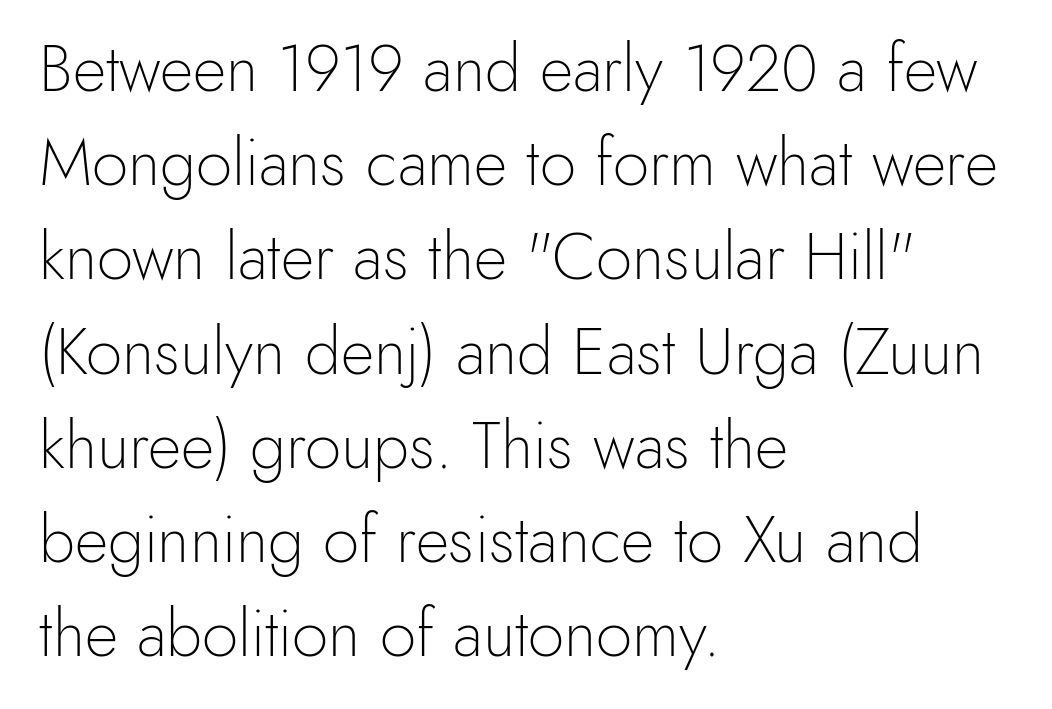
The image shows 65 px light sans-serif type, upright; set left-aligned, normal line spacing (1.45x), normal letter spacing, not underlined; a small x-height.
